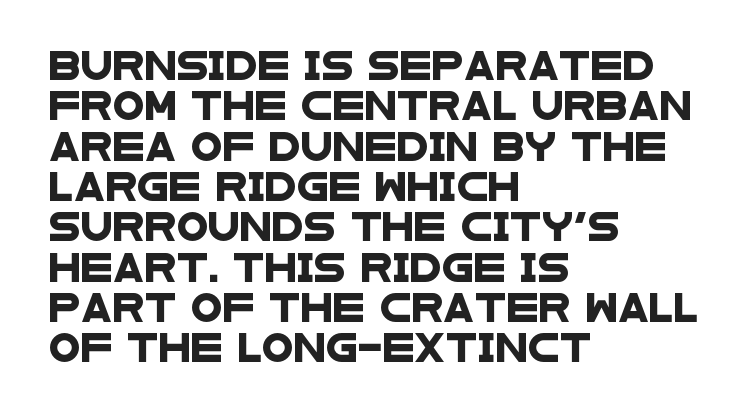
Q: Is the typeface a serif or a sans-serif typeface? A: Sans-serif.
Q: Is the text underlined? A: No.
Q: How is the paragraph aligned? A: Left-aligned.
Q: Is the spacing between letters normal or unusually wide? A: Normal.
Q: Is the spacing between lines tight, normal or loose? A: Normal.
Q: Width (condensed, normal, or wide)? A: Wide.
Q: Stroke contrast? A: Low.
Q: x-height? A: Large.
Q: Monospaced? A: No.
